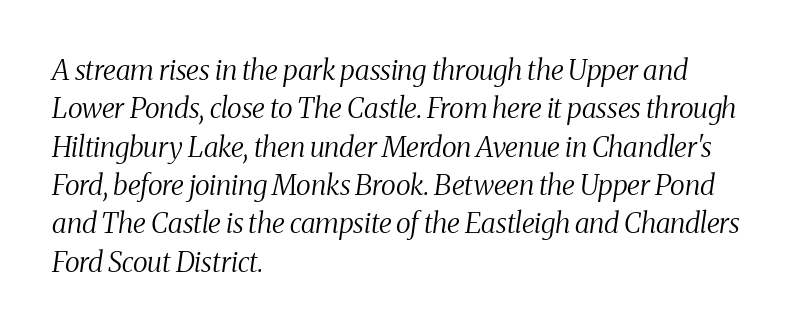
Q: Is the text bold? A: No.
Q: Is the text italic (slanted)? A: Yes, it leans right by about 8 degrees.
Q: Is the typeface a serif or a sans-serif typeface? A: Serif.
Q: Is the text underlined? A: No.
Q: How is the paragraph aligned? A: Left-aligned.
Q: Is the spacing between letters normal or unusually wide? A: Normal.
Q: Is the spacing between lines tight, normal or loose? A: Normal.
Q: Width (condensed, normal, or wide)? A: Condensed.
Q: Stroke contrast? A: Medium.
Q: x-height? A: Medium.
Q: Monospaced? A: No.
